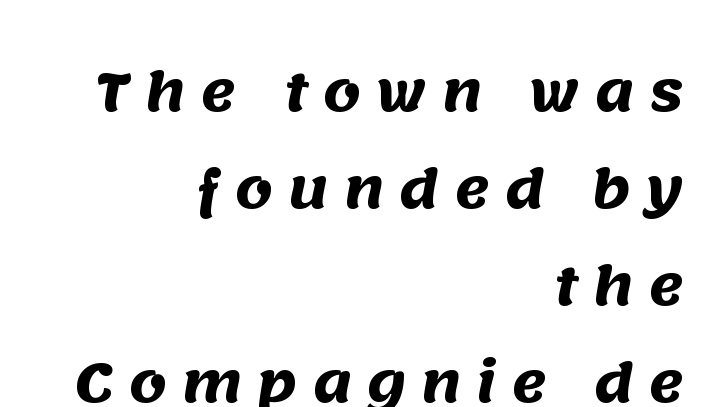
Each glyph is drawn with heavy, bold strokes. These lines are rendered in a variable-pitch font. One-word summary of the alignment: right. How are the letters spaced? Widely, with obvious added tracking. The characters display no serif detailing; their extremities are plain. The gap between lines stays unmarked.
